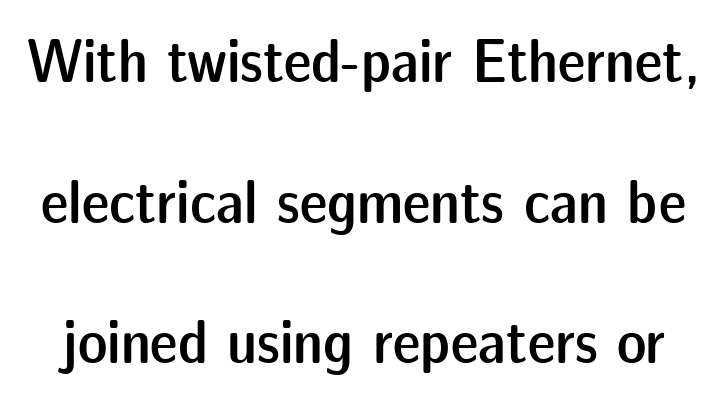
The image shows 62 px semibold sans-serif type, upright; set loose line spacing (2.27x), normal letter spacing, not underlined; low stroke contrast and a medium x-height.
